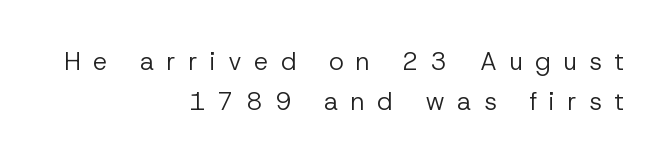
Horizontal alignment here is rightward, an uncommon choice for prose. No italicization has been applied; the sample stays upright. Spacing between characters has been opened up far beyond the box default. Is this a heavy cut? Hardly; it is regular or lighter. Whoever set this chose a conventional vertical rhythm.
